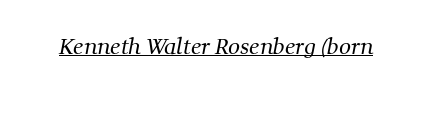
Notice how a bar underscores the lettering throughout. Weight: in the light-to-regular range. The tracking reads as untouched default to a designer's eye.
